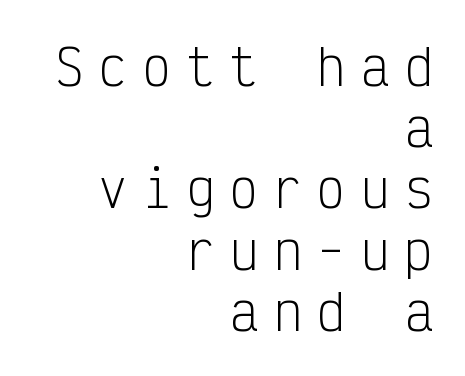
{"serif": "no", "italic": "no", "bold": "no", "weight": "light", "width": "condensed", "stroke_contrast": "low", "x_height": "medium", "monospaced": "yes", "underline": "no", "align": "right", "line_spacing": "normal", "line_spacing_ratio": 1.25, "letter_spacing": "wide", "letter_spacing_em": 0.29, "glyph_px": 49}
